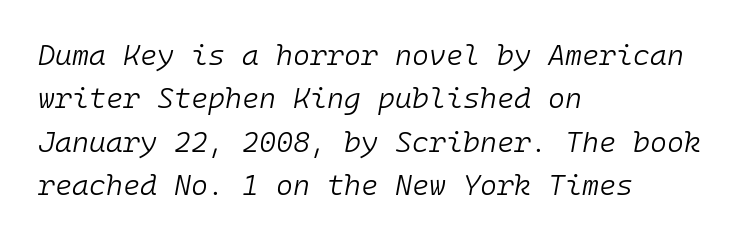
Q: Is the text bold? A: No.
Q: Is the text italic (slanted)? A: Yes, it leans right by about 10 degrees.
Q: Is the text underlined? A: No.
Q: How is the paragraph aligned? A: Left-aligned.
Q: Is the spacing between letters normal or unusually wide? A: Normal.
Q: Is the spacing between lines tight, normal or loose? A: Normal.
Q: Width (condensed, normal, or wide)? A: Normal.
Q: Stroke contrast? A: Low.
Q: x-height? A: Medium.
Q: Monospaced? A: Yes.
